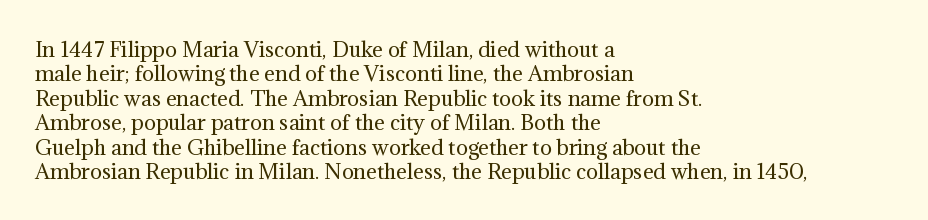
{"italic": "no", "bold": "no", "underline": "no", "align": "left", "line_spacing_ratio": 1.22, "letter_spacing": "normal", "letter_spacing_em": 0.0, "glyph_px": 20}
